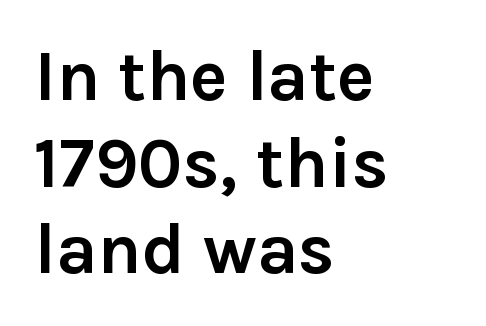
Q: Is the text bold? A: Yes.
Q: Is the text italic (slanted)? A: No, it is upright.
Q: Is the typeface a serif or a sans-serif typeface? A: Sans-serif.
Q: Is the text underlined? A: No.
Q: How is the paragraph aligned? A: Left-aligned.
Q: Is the spacing between letters normal or unusually wide? A: Normal.
Q: Width (condensed, normal, or wide)? A: Normal.
Q: Stroke contrast? A: Low.
Q: x-height? A: Medium.
Q: Monospaced? A: No.
